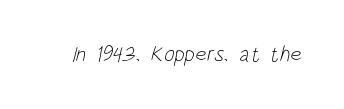
The image shows 22 px text type; set normal letter spacing, not underlined.
